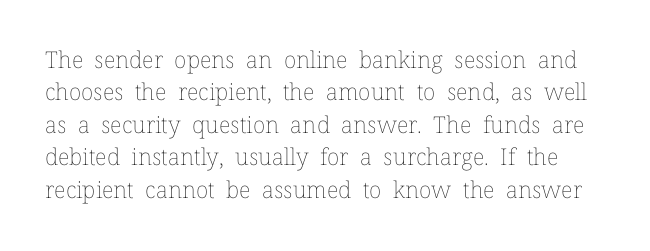
Q: Is the text bold? A: No.
Q: Is the text italic (slanted)? A: No, it is upright.
Q: Is the text underlined? A: No.
Q: Is the spacing between letters normal or unusually wide? A: Normal.
Q: Is the spacing between lines tight, normal or loose? A: Normal.
